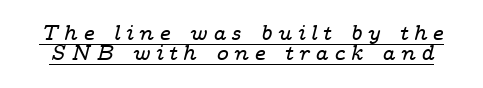
The image shows 21 px text type, italic (leaning right); set tight line spacing (0.97x), unusually wide letter spacing (+0.25 em), underlined.
